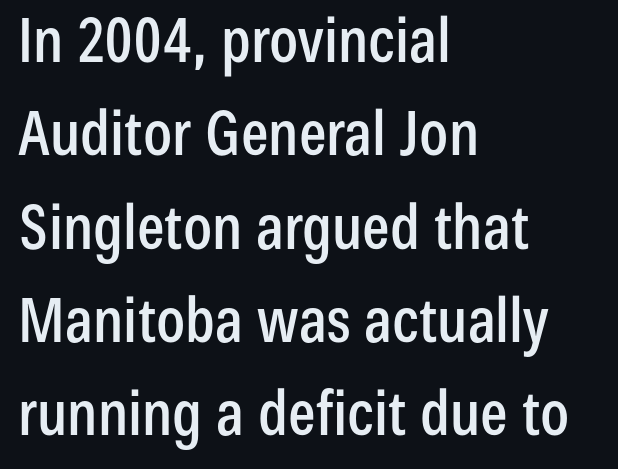
The image shows 61 px condensed sans-serif type, upright; set left-aligned, normal line spacing (1.53x), normal letter spacing, not underlined; low stroke contrast and a medium x-height.
